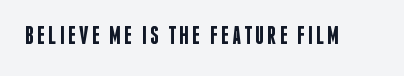
The image shows 25 px text type, upright; set not underlined.
